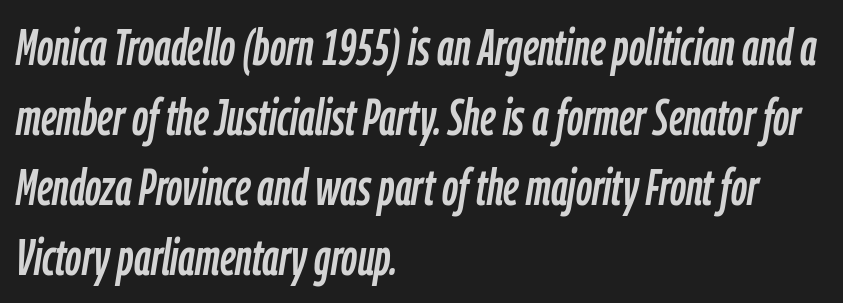
{"italic": "yes", "lean": "right", "slant_degrees": 9, "width": "condensed", "stroke_contrast": "low", "x_height": "medium", "monospaced": "no", "underline": "no", "align": "left", "line_spacing": "normal", "line_spacing_ratio": 1.4, "letter_spacing": "normal", "letter_spacing_em": 0.0, "glyph_px": 50}
